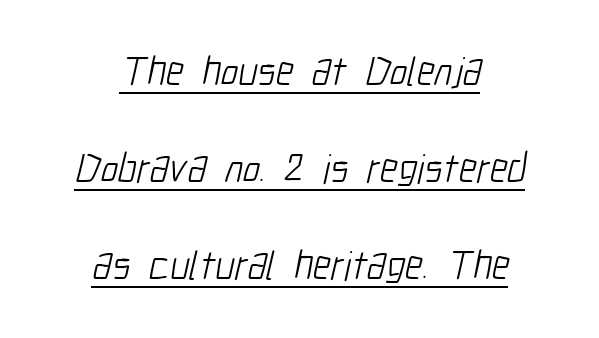
{"serif": "no", "bold": "no", "weight": "light", "width": "condensed", "stroke_contrast": "low", "x_height": "medium", "monospaced": "no", "underline": "yes", "align": "center", "line_spacing": "loose", "line_spacing_ratio": 2.36, "letter_spacing": "normal", "letter_spacing_em": 0.0, "glyph_px": 41}
